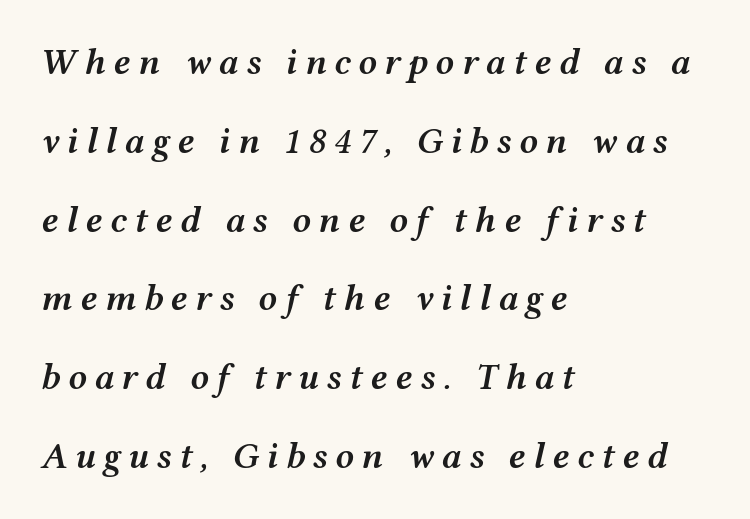
What's the leading like? Stretched, with rows far apart. Reading down the block, your eye returns to a fixed left position each line. This rendering widens character spacing well past its baseline value. These lines are rendered in a variable-pitch font.
